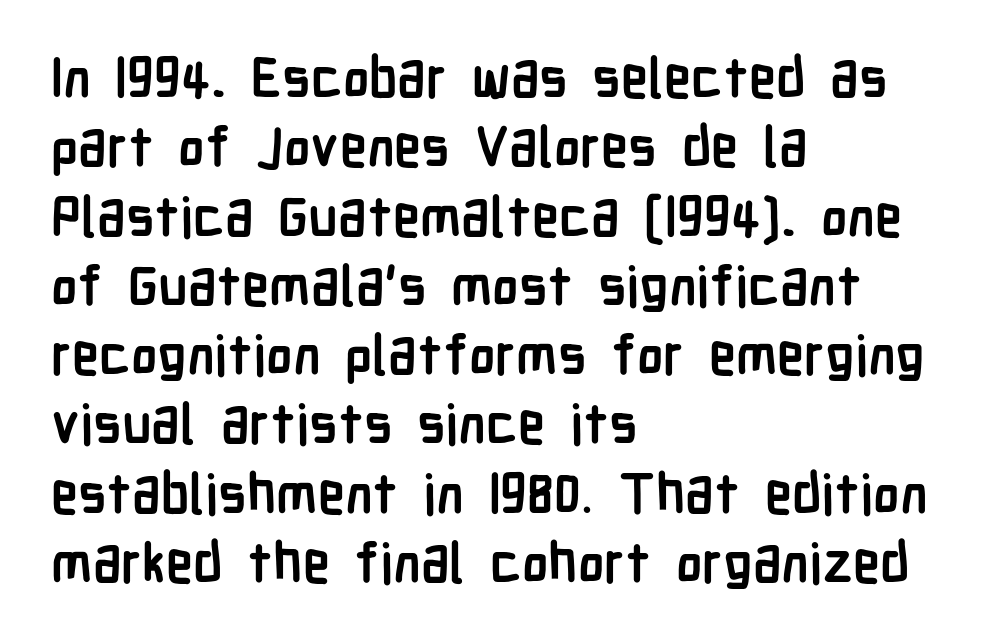
The image shows 55 px semibold, condensed sans-serif type, upright; set left-aligned, normal line spacing (1.26x), normal letter spacing, not underlined; low stroke contrast and a medium x-height.
